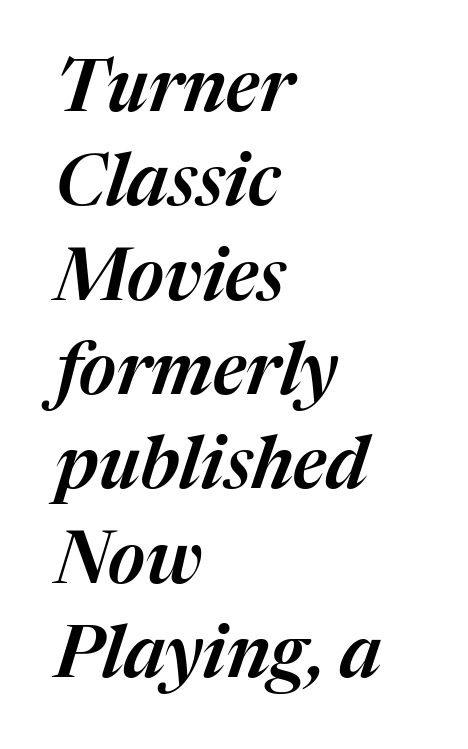
The space between consecutive lines is moderate. Default kerning and tracking; the words read as compact shapes. These lines are rendered in a variable-pitch font. In CSS terms this would be text-align: left. Underline: absent.
